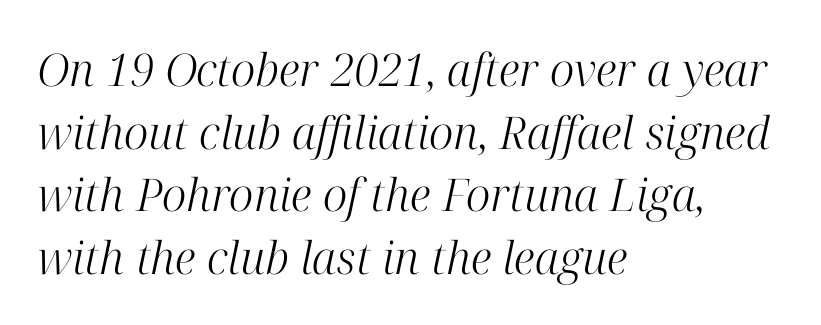
Visually the block forms a straight wall on the left and a jagged coastline on the right. Whoever set this chose a conventional vertical rhythm. Vertical stems look standard width or narrower in stroke. Slanted lettering throughout. Check the space under the baseline: it is left empty.
